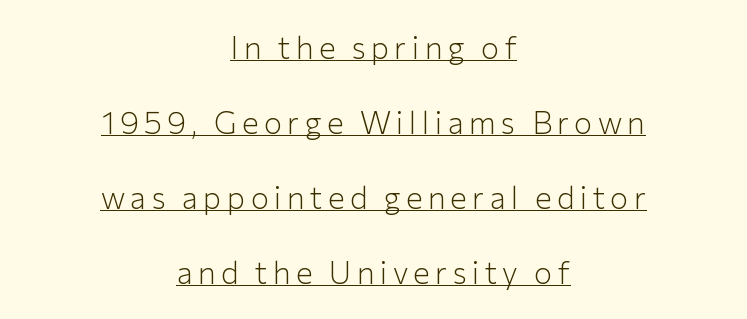
The image shows 31 px light sans-serif type, upright; set centered, loose line spacing (2.42x), underlined; low stroke contrast and a medium x-height.
